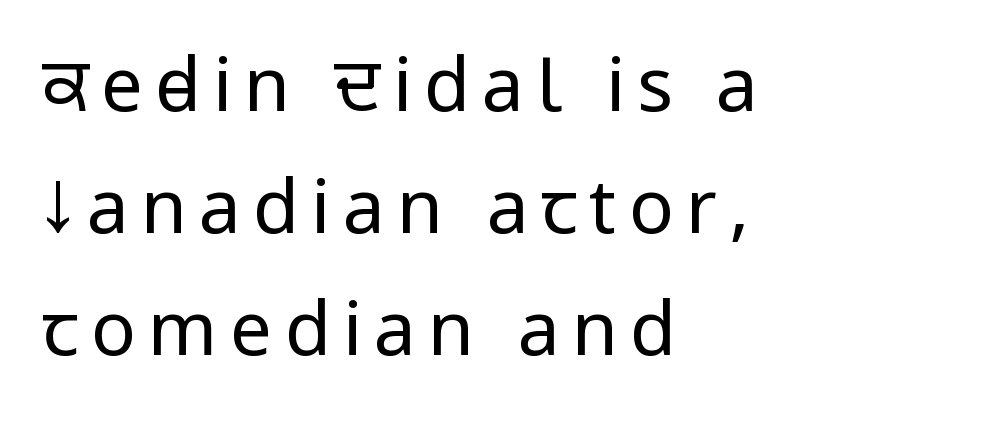
The image shows 75 px regular-weight, condensed sans-serif type, upright; set left-aligned, normal line spacing (1.63x), not underlined; low stroke contrast.
